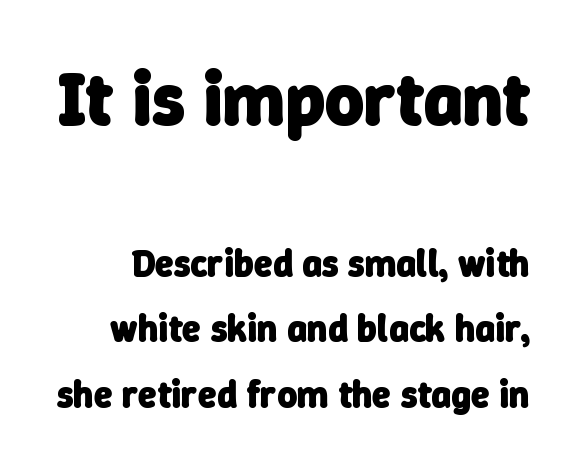
{"serif": "no", "bold": "yes", "weight": "heavy", "width": "normal", "stroke_contrast": "low", "x_height": "medium", "monospaced": "no", "underline": "no", "line_spacing_ratio": 1.73, "letter_spacing": "normal", "letter_spacing_em": 0.0, "larger_block": "first", "size_ratio": 1.97, "glyph_px": 75}
